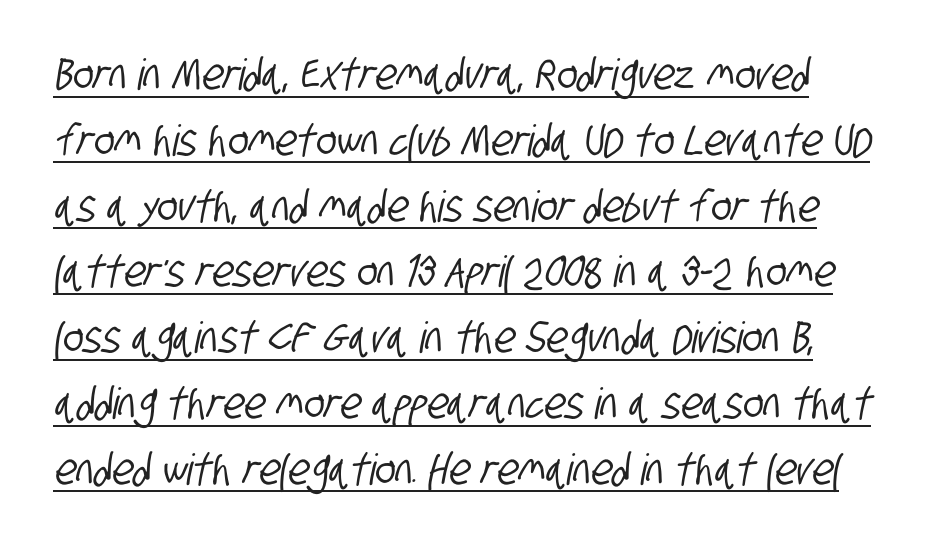
The image shows 43 px condensed sans-serif type; set normal line spacing (1.53x), normal letter spacing, underlined; low stroke contrast and a large x-height.
